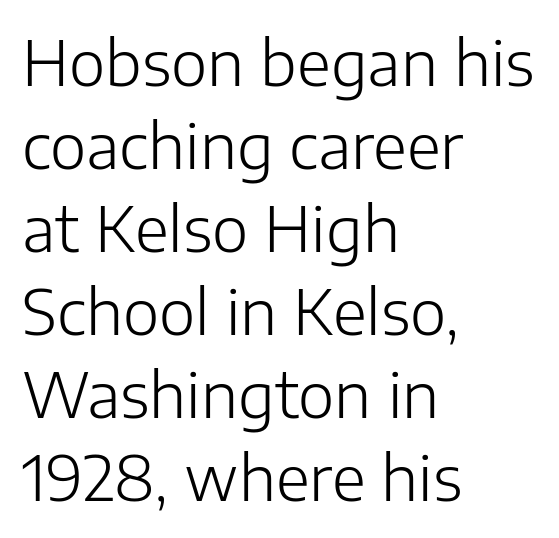
{"serif": "no", "italic": "no", "bold": "no", "weight": "light", "width": "normal", "stroke_contrast": "low", "x_height": "medium", "monospaced": "no", "underline": "no", "align": "left", "line_spacing": "normal", "line_spacing_ratio": 1.34, "letter_spacing": "normal", "letter_spacing_em": 0.0, "glyph_px": 62}
